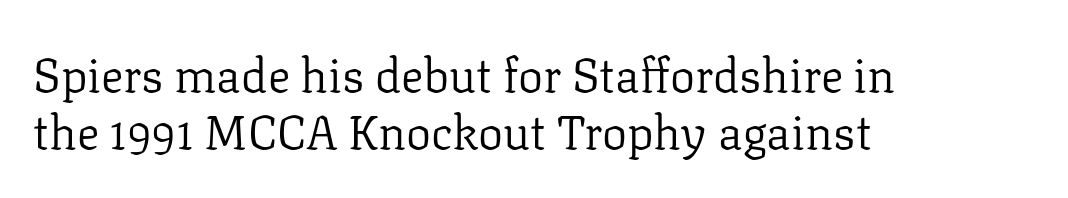
Q: Is the text bold? A: No.
Q: Is the text italic (slanted)? A: No, it is upright.
Q: Is the typeface a serif or a sans-serif typeface? A: Serif.
Q: Is the text underlined? A: No.
Q: How is the paragraph aligned? A: Left-aligned.
Q: Is the spacing between letters normal or unusually wide? A: Normal.
Q: Width (condensed, normal, or wide)? A: Normal.
Q: Stroke contrast? A: Low.
Q: x-height? A: Medium.
Q: Monospaced? A: No.
